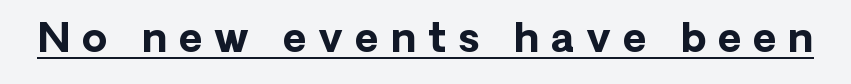
Q: Is the text bold? A: Yes.
Q: Is the text italic (slanted)? A: No, it is upright.
Q: Is the typeface a serif or a sans-serif typeface? A: Sans-serif.
Q: Is the text underlined? A: Yes.
Q: Is the spacing between letters normal or unusually wide? A: Unusually wide.
Q: Width (condensed, normal, or wide)? A: Normal.
Q: Stroke contrast? A: Low.
Q: x-height? A: Medium.
Q: Monospaced? A: No.
